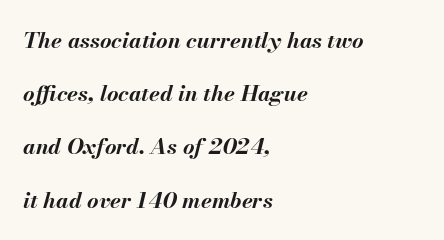
{"italic": "yes", "lean": "right", "slant_degrees": 13, "bold": "yes", "underline": "no", "align": "left", "line_spacing": "loose", "line_spacing_ratio": 2.42, "letter_spacing": "normal", "letter_spacing_em": 0.0, "glyph_px": 22}
